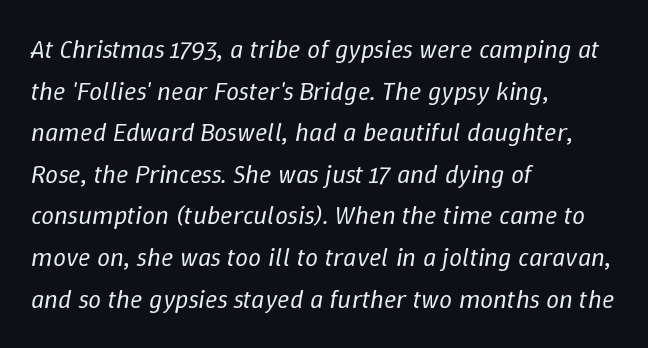
The image shows 26 px text type, italic (leaning right); set left-aligned, normal line spacing (1.6x), normal letter spacing, not underlined.
